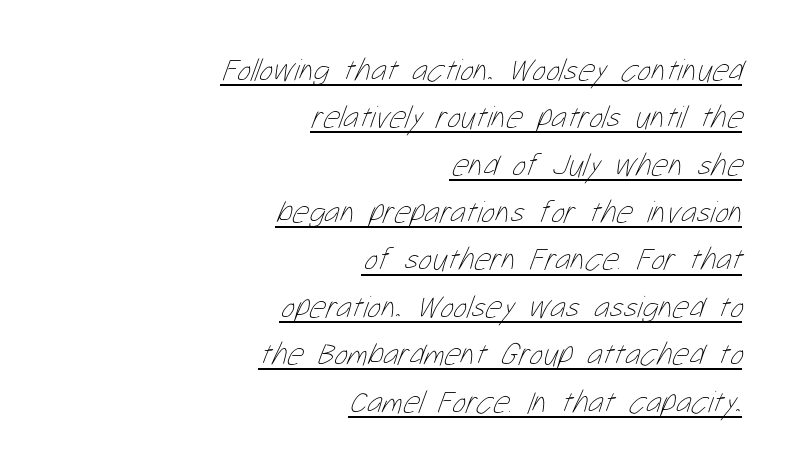
Students, observe the line beneath the letters — that is underlining. Caption: face not bold, strokes unweighted. Reading down the block, your eye finds every line finishing at a fixed right position. The rendering keeps characters at their native spacing. Do the characters align in a grid? No, the font is proportional. Does the leading feel generous? No, just average.
